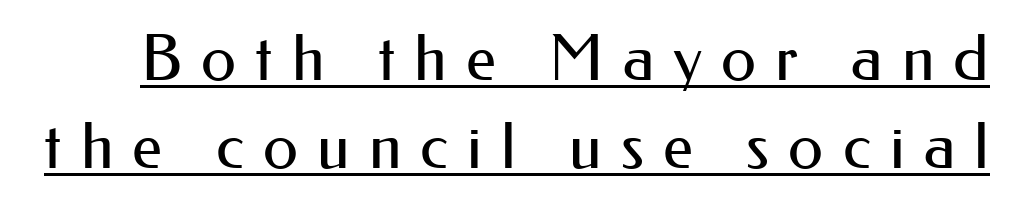
{"serif": "no", "italic": "no", "bold": "no", "weight": "regular", "width": "normal", "stroke_contrast": "medium", "x_height": "small", "monospaced": "no", "underline": "yes", "line_spacing": "normal", "line_spacing_ratio": 1.38, "letter_spacing": "wide", "letter_spacing_em": 0.3, "glyph_px": 64}
